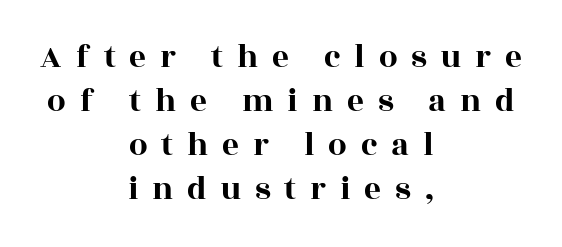
The image shows 33 px wide serif type, upright; set centered, normal line spacing (1.33x), unusually wide letter spacing (+0.42 em), not underlined; a large x-height.
